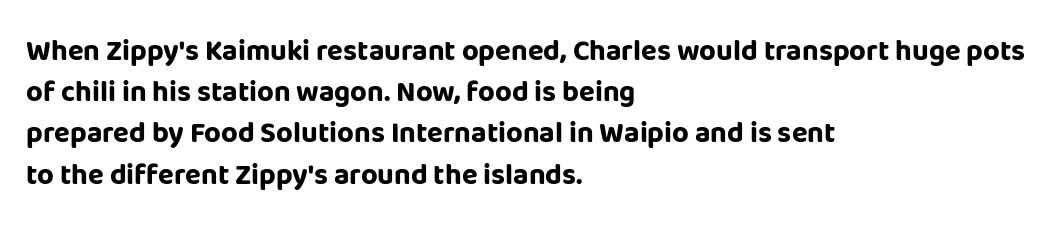
Unmarked baselines from the first word to the last. You'd pick this weight for a headline — it's a proper bold. The passage shown is typeset with a sans-serif family. Leftover space on each line is placed entirely after the last word. This sample uses an upright cut, with every glyph sitting square on the baseline. Varying glyph widths throughout — classic text-font behaviour.
